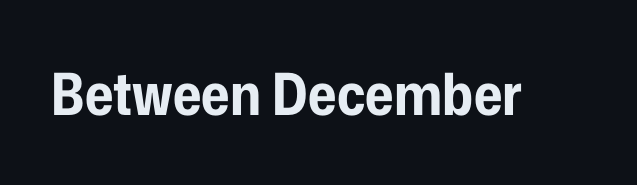
The image shows 58 px bold, condensed sans-serif type, upright; set normal letter spacing, not underlined; low stroke contrast and a medium x-height.
